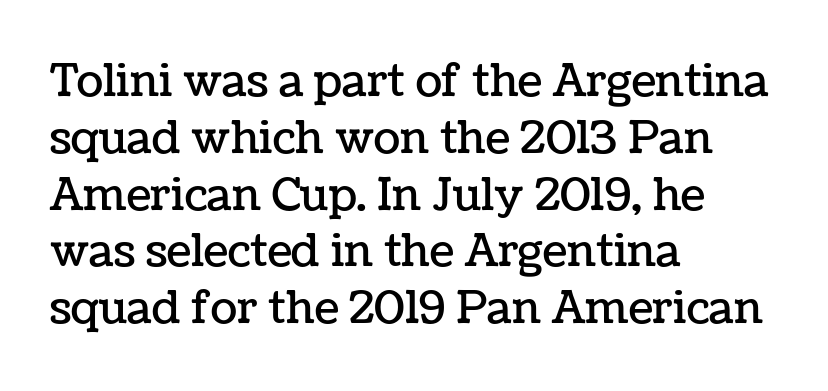
Designer's note — italics off, roman on. Unmarked baselines from the first word to the last. Baseline-to-baseline distance is the conventional proportion of letter height. The passage is arranged the way most books set body copy — flush left.
